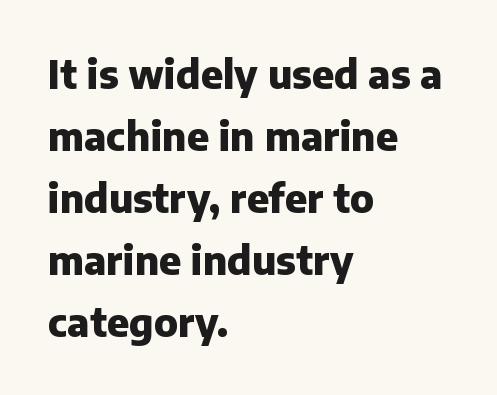
The glyphs in this specimen are sans serif. The setting favours the left margin, as ordinary paragraphs usually do. A clean baseline with only descenders dipping below it. Notice how thick the strokes are: this is what a full bold looks like. Looks like regular typesetting: each glyph gets only the width it needs.
